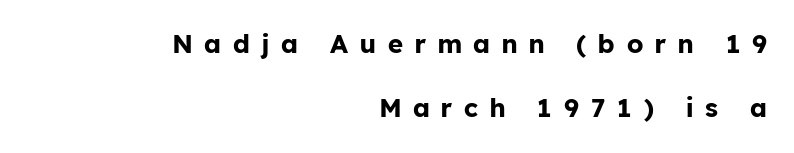
The image shows 26 px bold type, upright; set right-aligned, loose line spacing (2.47x), unusually wide letter spacing (+0.46 em), not underlined.
